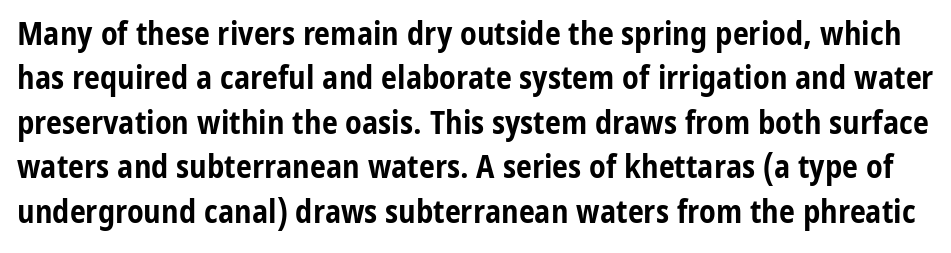
{"serif": "no", "italic": "no", "bold": "yes", "weight": "bold", "width": "condensed", "stroke_contrast": "low", "x_height": "medium", "monospaced": "no", "underline": "no", "line_spacing": "normal", "line_spacing_ratio": 1.39, "letter_spacing": "normal", "letter_spacing_em": 0.0, "glyph_px": 32}
